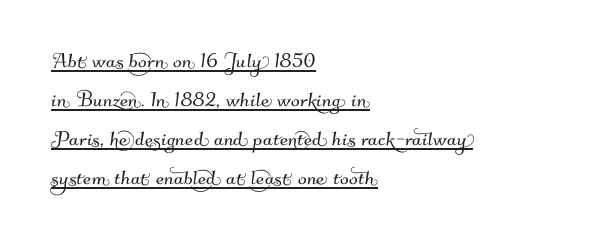
Q: Is the text underlined? A: Yes.
Q: How is the paragraph aligned? A: Left-aligned.
Q: Is the spacing between letters normal or unusually wide? A: Normal.
Q: Is the spacing between lines tight, normal or loose? A: Normal.
